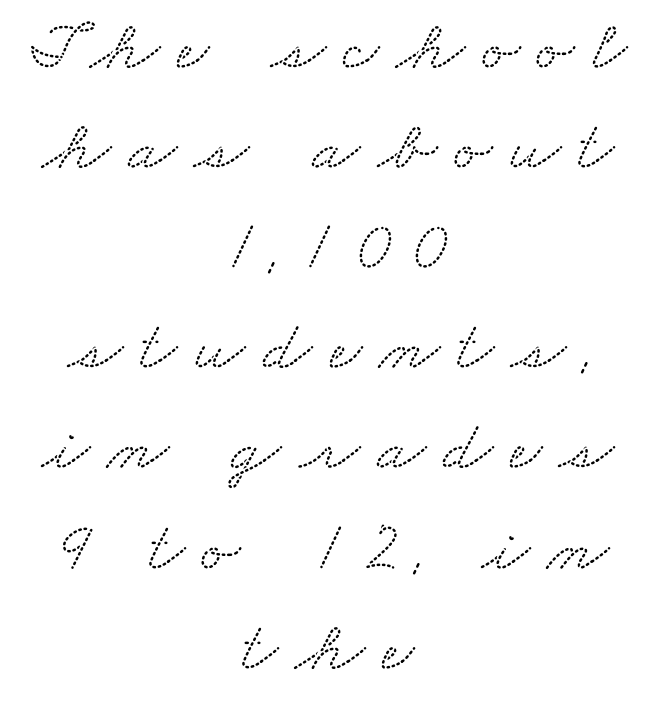
The font family rendered here belongs to the serif group. Does the leading feel generous? No, just average. The face used here is proportionally spaced, like ordinary book or web type. If you folded the block vertically in half, each line would mirror itself in length. The passage shown has open, widely tracked lettering throughout. The specimen omits any rule beneath the text block's lines.
